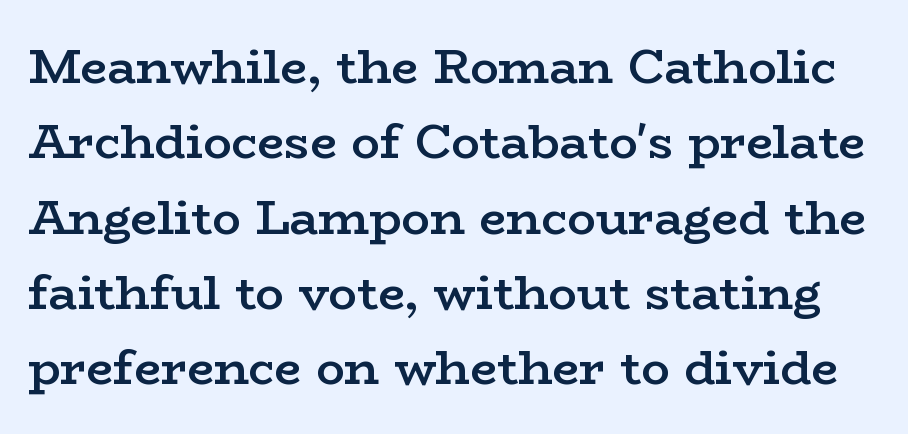
The image shows 48 px semibold, wide serif type, upright; set normal line spacing (1.57x), normal letter spacing, not underlined; low stroke contrast and a medium x-height.
